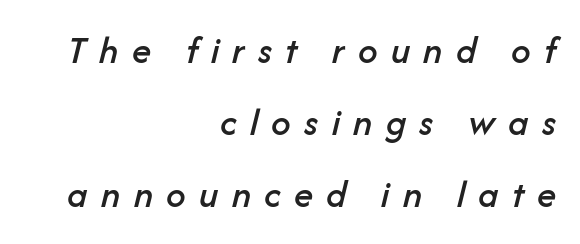
The zone under the glyphs is completely vacant. There's an unmistakable incline to the writing here. The compositor pushed each line to the right boundary. Students, note that the glyphs here are deliberately spaced far apart. Spacing verdict: proportional, widths tailored to each character.
